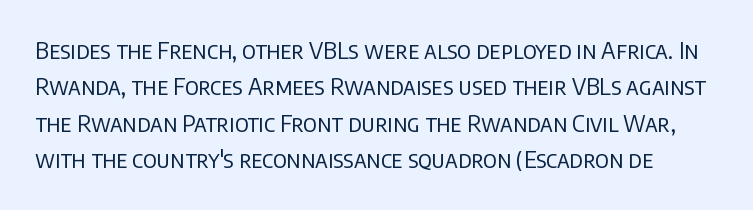
Quick note: not italic, upright. What stands out about the letter spacing? Nothing — it is the standard amount. Think standard paragraph weight, or any step lighter than that. Summary of vertical rhythm: regular, with standard interline spacing. The baseline area is clear.
